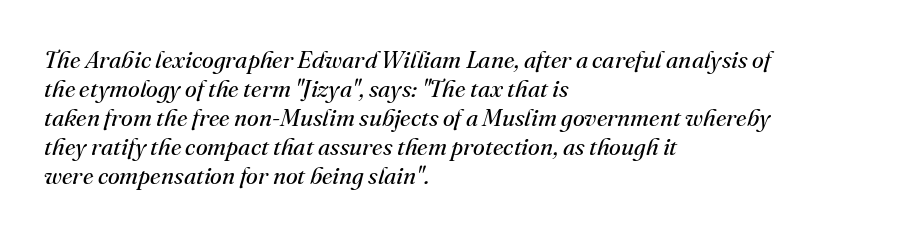
The passage shown is not bold in any degree. The rendering applies a slant to the glyphs. The paragraph has a hard left edge and a soft right edge. Nobody touched the tracking dial on this one. Bare-footed words on every line.
